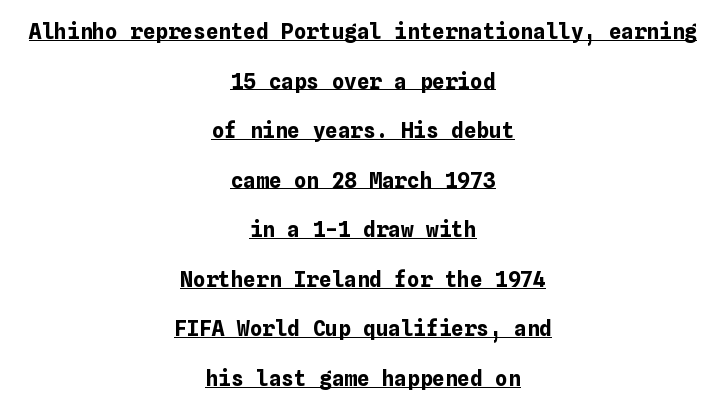
Q: Is the text bold? A: Yes.
Q: Is the text italic (slanted)? A: No, it is upright.
Q: Is the text underlined? A: Yes.
Q: How is the paragraph aligned? A: Centered.
Q: Is the spacing between letters normal or unusually wide? A: Normal.
Q: Is the spacing between lines tight, normal or loose? A: Loose.
